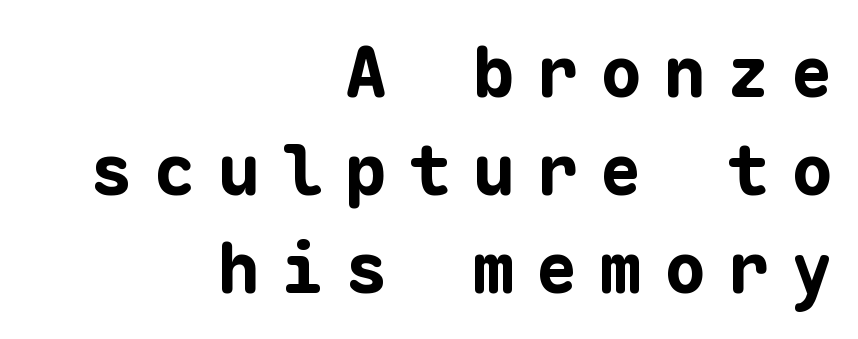
What weight is shown? A full bold with thick strokes. Does the lettering tilt? It doesn't — this is upright. This sample has the even, mechanical cadence of fixed-width lettering. Horizontally, the lines are justified to the trailing edge only. Quick note: underline off.
